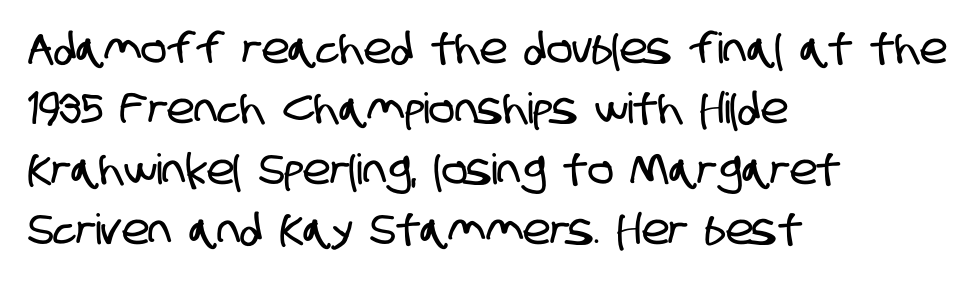
Leading matches the norm, producing a regular column. Proportional: the letters do not fall into vertical columns. Stroke terminals: plain, sans-serif. Glyph-to-glyph distance matches everyday printed text. Clear beneath every line of the passage. All the whitespace from short lines collects on the right.
